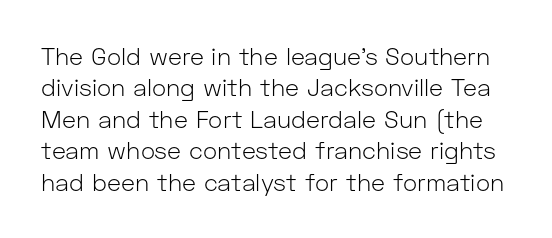
{"italic": "no", "bold": "no", "underline": "no", "line_spacing": "normal", "line_spacing_ratio": 1.31, "letter_spacing": "normal", "letter_spacing_em": 0.0, "glyph_px": 24}
